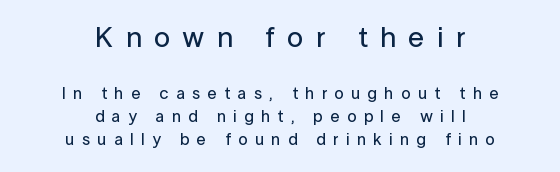
Q: Is the text italic (slanted)? A: No, it is upright.
Q: Is the typeface a serif or a sans-serif typeface? A: Sans-serif.
Q: Is the text underlined? A: No.
Q: How is the paragraph aligned? A: Centered.
Q: Is the spacing between letters normal or unusually wide? A: Unusually wide.
Q: Is the spacing between lines tight, normal or loose? A: Normal.
Q: Which block of text is set in a larger size, the first (top) or the second (bottom)? A: The first (top) one.
Q: Width (condensed, normal, or wide)? A: Normal.
Q: Stroke contrast? A: Low.
Q: x-height? A: Medium.
Q: Monospaced? A: No.
